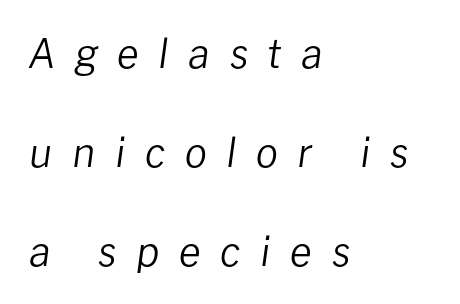
{"italic": "yes", "lean": "right", "slant_degrees": 8, "bold": "no", "weight": "regular", "width": "normal", "stroke_contrast": "low", "x_height": "medium", "monospaced": "no", "underline": "no", "align": "left", "line_spacing": "loose", "line_spacing_ratio": 2.47, "letter_spacing": "wide", "letter_spacing_em": 0.49, "glyph_px": 40}
